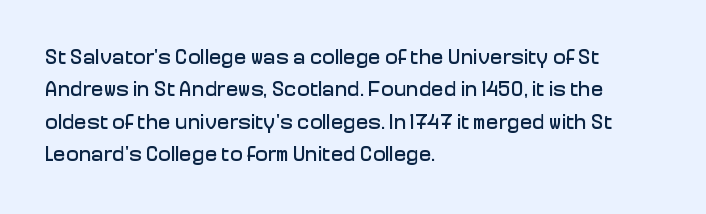
Q: Is the text italic (slanted)? A: No, it is upright.
Q: Is the text underlined? A: No.
Q: How is the paragraph aligned? A: Left-aligned.
Q: Is the spacing between letters normal or unusually wide? A: Normal.
Q: Is the spacing between lines tight, normal or loose? A: Normal.
